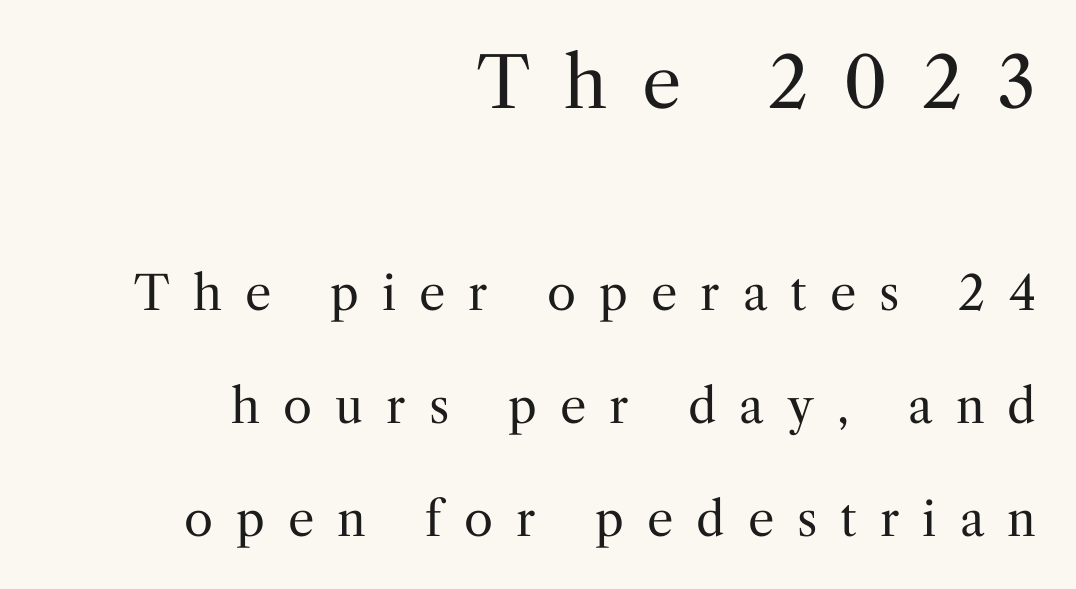
If you drew a line through each stem, it would be perfectly vertical. Varying glyph widths throughout — classic text-font behaviour. Quick note: interline space is abundant. Horizontal alignment here is rightward, an uncommon choice for prose. The string is rendered with underlining switched off.
